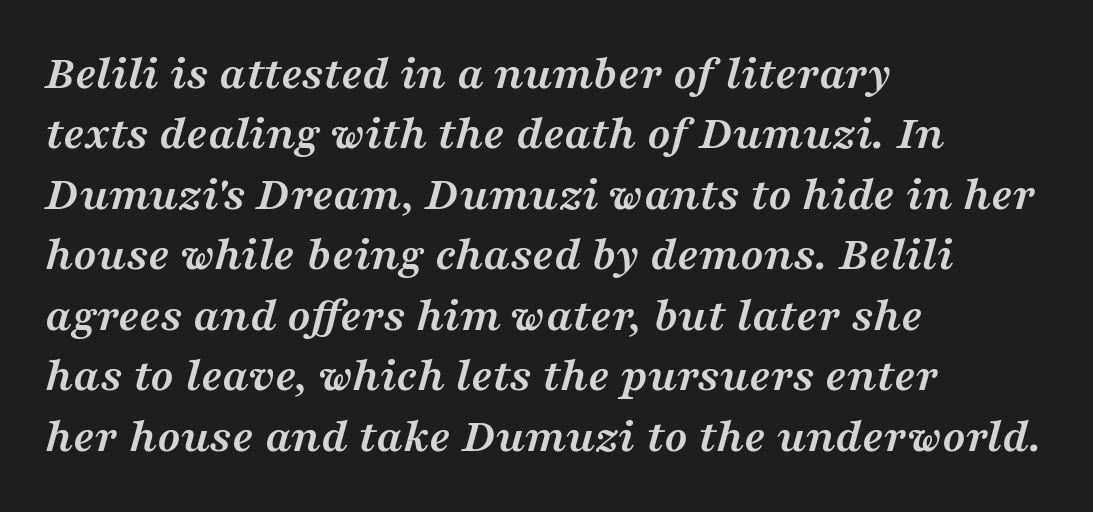
This rendering employs a face with finishing strokes, i.e., a serif. Decoration check: the copy has no underline. Character widths vary here, with narrow letters taking less room than wide ones. Rows of type keep a routine distance in the vertical direction. The glyphs have the mass of a bold cut. Observe the ordinary spacing: letters are neighbours, not strangers.
